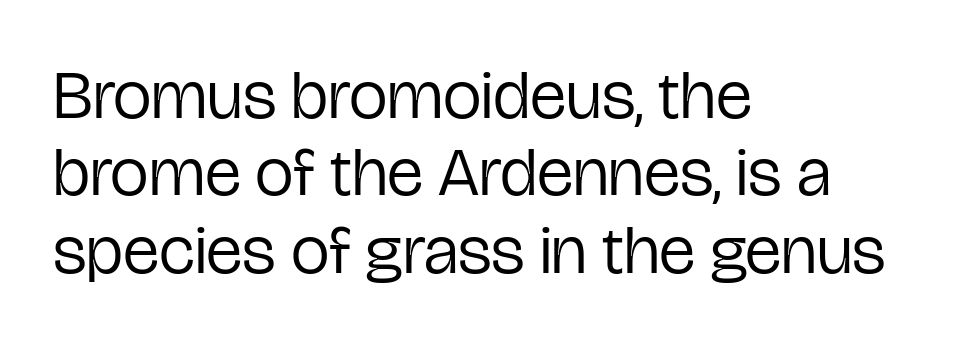
Caption: standard tracking, unaltered. This rendering employs a face without finishing strokes, i.e., a sans-serif. Caption: face not bold, strokes unweighted. Note the varied advance widths — an 'i' is clearly narrower than an 'm'.
